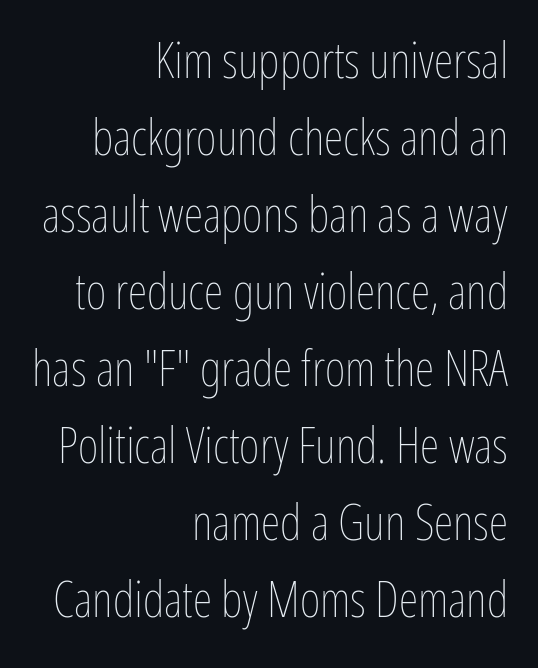
Q: Is the text bold? A: No.
Q: Is the text italic (slanted)? A: No, it is upright.
Q: Is the text underlined? A: No.
Q: How is the paragraph aligned? A: Right-aligned.
Q: Is the spacing between letters normal or unusually wide? A: Normal.
Q: Is the spacing between lines tight, normal or loose? A: Normal.
Q: Width (condensed, normal, or wide)? A: Condensed.
Q: Stroke contrast? A: Low.
Q: x-height? A: Medium.
Q: Monospaced? A: No.
